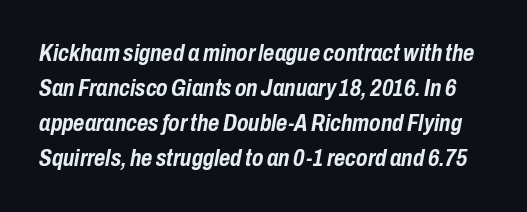
The image shows 24 px bold type, italic (leaning right); set normal line spacing (1.46x), normal letter spacing, not underlined.
